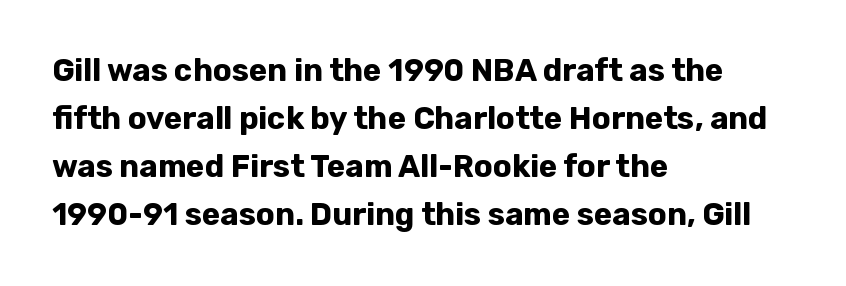
{"serif": "no", "italic": "no", "bold": "yes", "weight": "bold", "width": "normal", "stroke_contrast": "low", "x_height": "medium", "monospaced": "no", "underline": "no", "align": "left", "line_spacing": "normal", "line_spacing_ratio": 1.55, "letter_spacing": "normal", "letter_spacing_em": 0.0, "glyph_px": 31}
